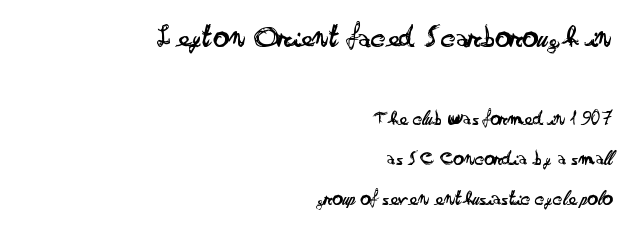
Q: Is the text bold? A: No.
Q: Is the text italic (slanted)? A: No, it is upright.
Q: Is the typeface a serif or a sans-serif typeface? A: Sans-serif.
Q: Is the text underlined? A: No.
Q: How is the paragraph aligned? A: Right-aligned.
Q: Is the spacing between letters normal or unusually wide? A: Normal.
Q: Is the spacing between lines tight, normal or loose? A: Loose.
Q: Which block of text is set in a larger size, the first (top) or the second (bottom)? A: The first (top) one.
Q: Width (condensed, normal, or wide)? A: Wide.
Q: Stroke contrast? A: Low.
Q: x-height? A: Small.
Q: Monospaced? A: No.
